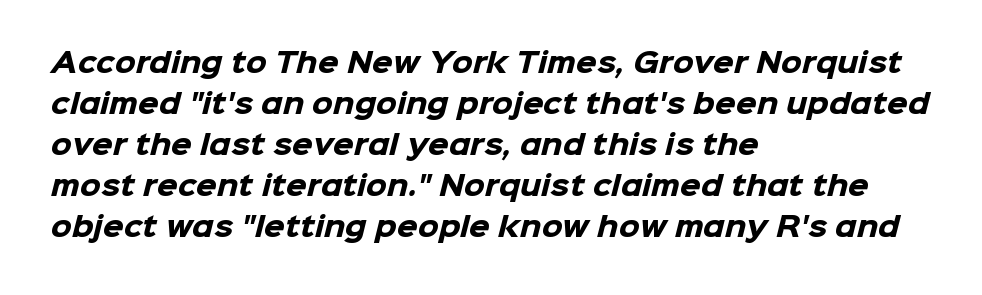
You could call the tracking neutral — neither tight nor loose. Bare-footed words on every line. Every row of glyphs begins at an identical x-position on the left. The vertical gap from one line to the next is medium. Caption: bold face, heavy strokes.
